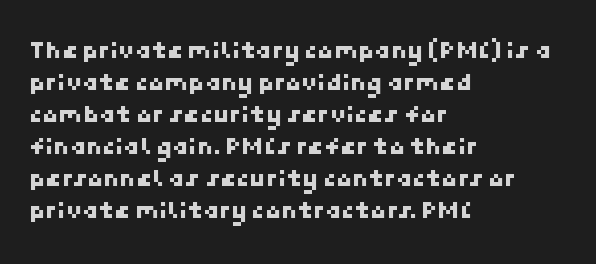
The rendering anchors every line to the left-hand side. Nothing unusual about the tracking: characters are spaced as the font intends. The string is rendered with underlining switched off.
